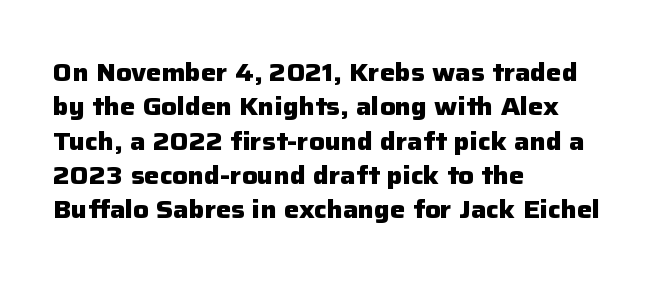
{"italic": "no", "bold": "yes", "underline": "no", "align": "left", "line_spacing": "normal", "line_spacing_ratio": 1.43, "letter_spacing": "normal", "letter_spacing_em": 0.0, "glyph_px": 24}
